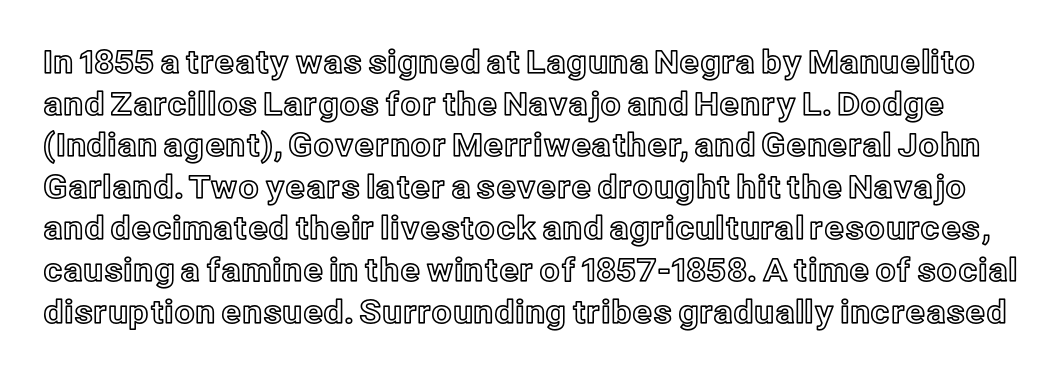
The font's upright variant was chosen for this text. Quick note: underline off. Spacing verdict: proportional, widths tailored to each character. The block of text has a typical density, with ordinary space between rows. Observe the ordinary spacing: letters are neighbours, not strangers.
